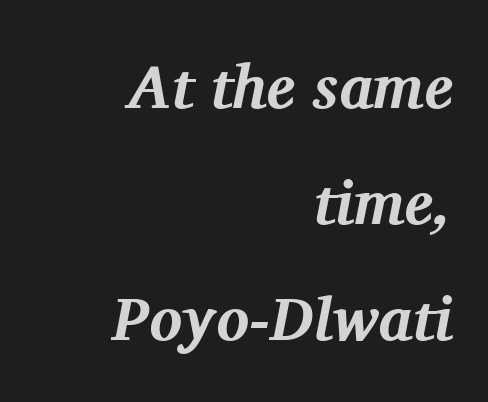
The passage shown is not underscored anywhere. The text was rendered using a seriffed face with decorative stroke endings. Regarding leading, the lines here are spaced well apart. The glyphs have the mass of a bold cut.
